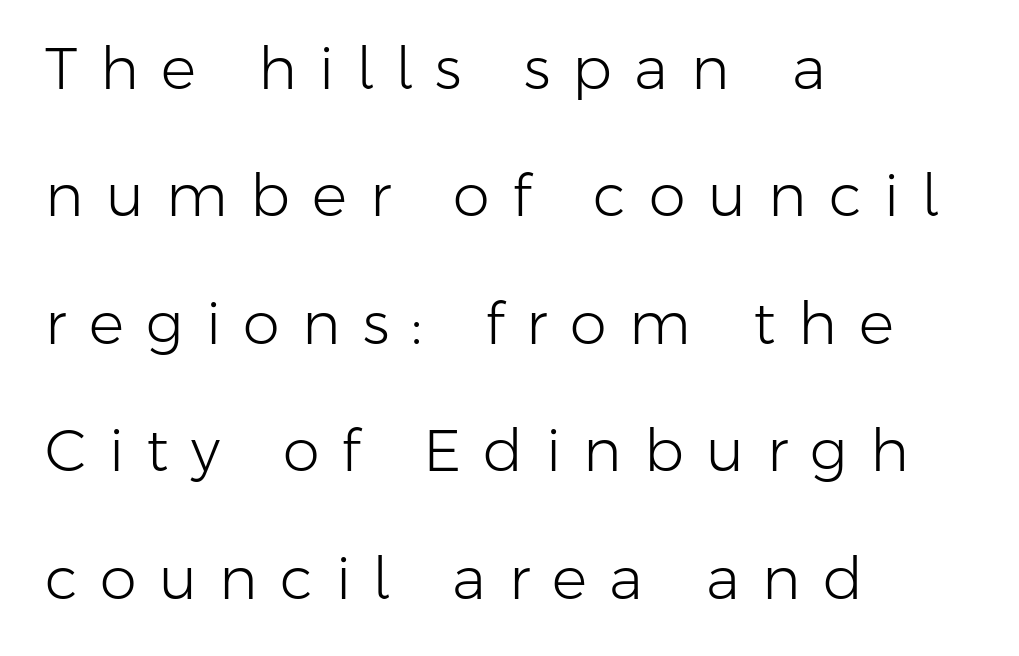
The image shows 59 px light sans-serif type, upright; set left-aligned, loose line spacing (2.16x), unusually wide letter spacing (+0.38 em), not underlined; low stroke contrast and a medium x-height.
